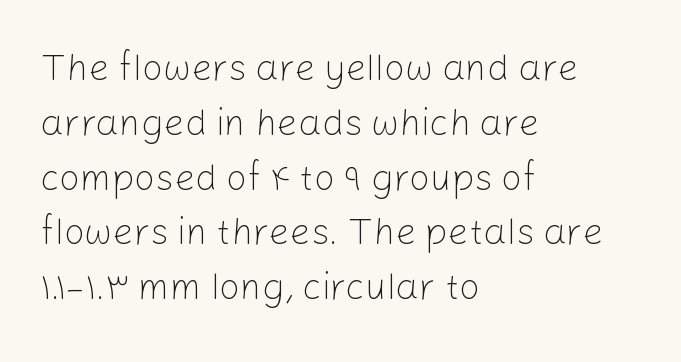
The face used here is proportionally spaced, like ordinary book or web type. Stem width sits at or under what a default text font uses. The passage is arranged the way most books set body copy — flush left. To sum up the face: it is a sans, with no serifs. Glance below the letters and you will spot only blank space. One glance says typical: line gaps are just what's usual.
